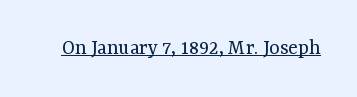
Q: Is the text bold? A: No.
Q: Is the text italic (slanted)? A: No, it is upright.
Q: Is the text underlined? A: Yes.
Q: Is the spacing between letters normal or unusually wide? A: Normal.
